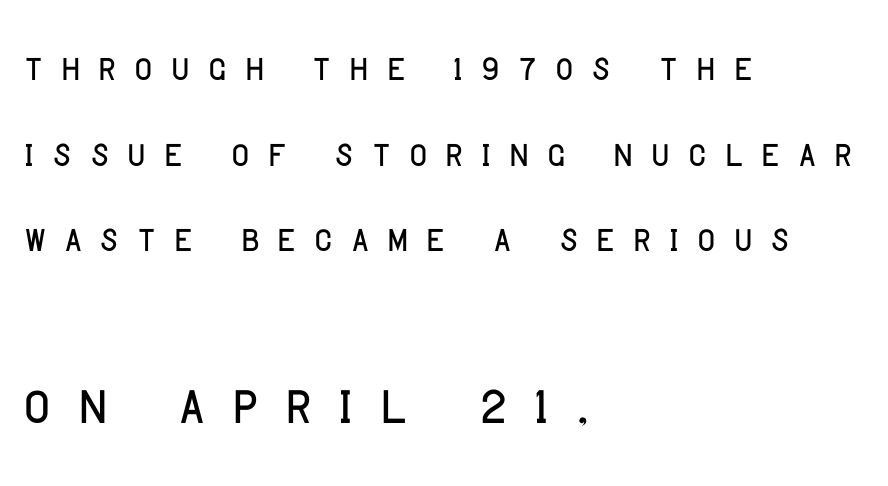
Alignment: flush left. The lettering stays uniformly vertical, giving the passage a roman look. Do the characters align in a grid? No, the font is proportional. Type size steps up from the first block to the second. Bare-footed words on every line. Substantial extra tracking has been applied to these lines.
